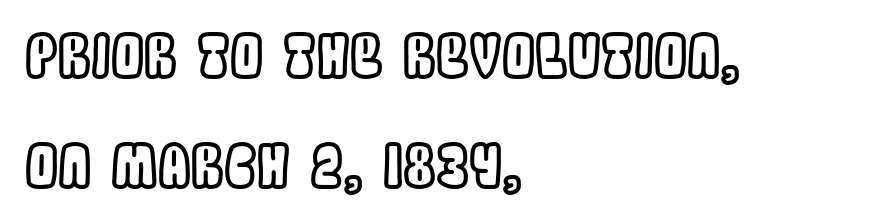
The image shows 59 px condensed type, upright; set left-aligned, line spacing 1.87x, normal letter spacing, not underlined; a large x-height.
